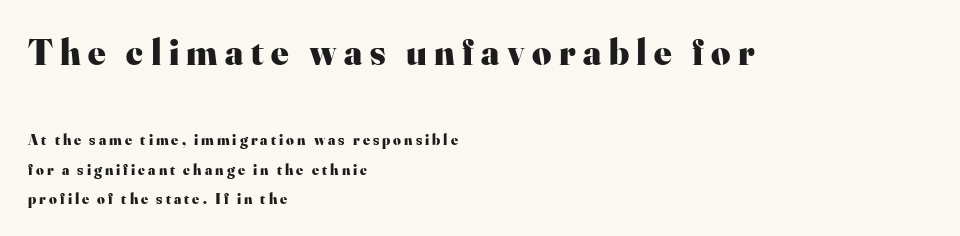
The image shows 37 px heavy serif type, upright; set left-aligned, loose line spacing (1.96x), unusually wide letter spacing (+0.2 em), not underlined; the first (top) block is 2.47x larger; high stroke contrast and a small x-height.
